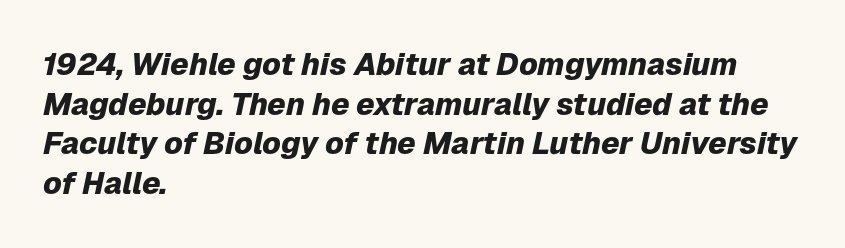
Yep, that's italic — everything's leaning. Spacing verdict: proportional, widths tailored to each character. If you drew a ruler down the left edge, every line would touch it. Summary of vertical rhythm: regular, with standard interline spacing. Words float on clear page, feet unadorned. Stroke thickness is high; the sample reads as a true bold.
